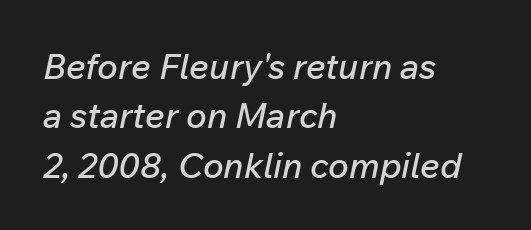
The image shows 35 px text type, italic (leaning right); set left-aligned, normal line spacing (1.41x), normal letter spacing, not underlined; low stroke contrast and a medium x-height.
